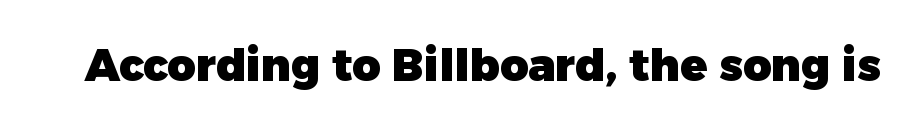
Do the letters lean? They stand straight. The gap between lines stays unmarked. Look at the stroke-to-counter ratio: heavy, a bold. This is sans-serif lettering, the kind often seen on screens and signage. The horizontal fit of the characters is conventional and even. A typesetter would call this proportional, since set widths differ per character.
